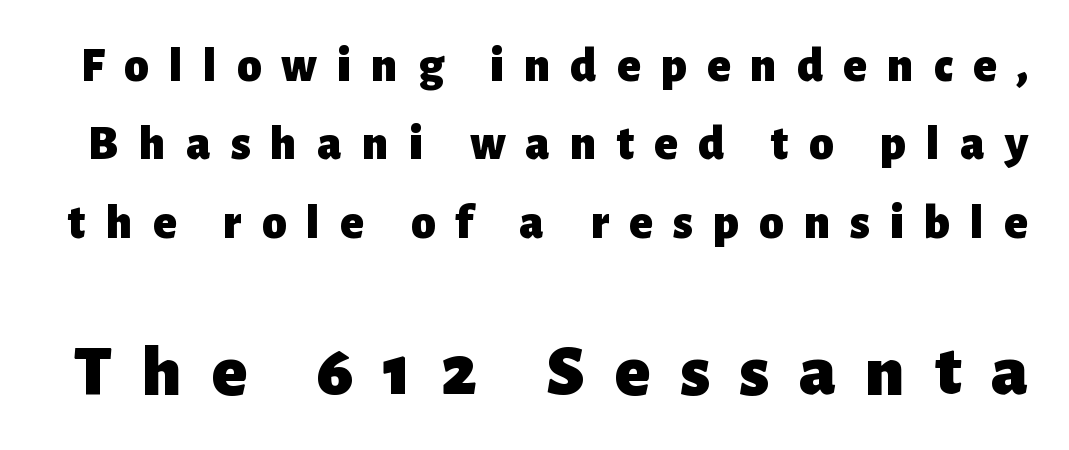
{"serif": "no", "italic": "no", "bold": "yes", "weight": "heavy", "width": "normal", "stroke_contrast": "low", "x_height": "medium", "monospaced": "no", "underline": "no", "line_spacing": "normal", "line_spacing_ratio": 1.6, "letter_spacing": "wide", "letter_spacing_em": 0.41, "larger_block": "second", "size_ratio": 1.49, "glyph_px": 73}
